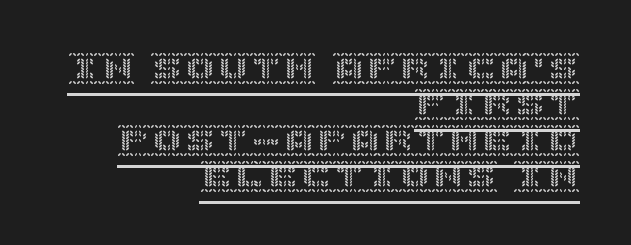
Q: Is the text italic (slanted)? A: No, it is upright.
Q: Is the text underlined? A: Yes.
Q: How is the paragraph aligned? A: Right-aligned.
Q: Is the spacing between letters normal or unusually wide? A: Normal.
Q: Is the spacing between lines tight, normal or loose? A: Tight.
Q: Width (condensed, normal, or wide)? A: Normal.
Q: x-height? A: Large.
